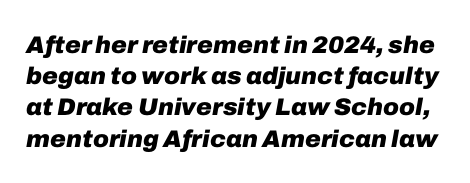
The image shows 24 px bold type, italic (leaning right); set normal line spacing (1.3x), normal letter spacing, not underlined.
